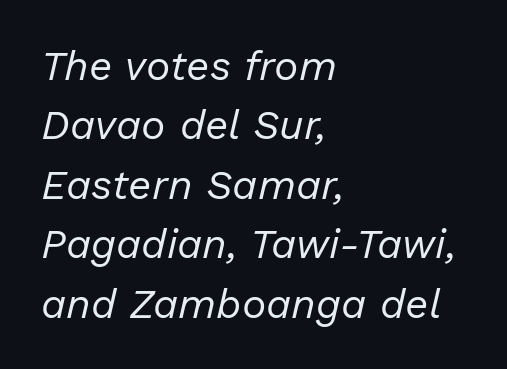
Q: Is the text bold? A: No.
Q: Is the text italic (slanted)? A: Yes, it leans right by about 13 degrees.
Q: Is the text underlined? A: No.
Q: How is the paragraph aligned? A: Left-aligned.
Q: Is the spacing between letters normal or unusually wide? A: Normal.
Q: Is the spacing between lines tight, normal or loose? A: Normal.
Q: Width (condensed, normal, or wide)? A: Normal.
Q: Stroke contrast? A: Low.
Q: x-height? A: Medium.
Q: Monospaced? A: No.
